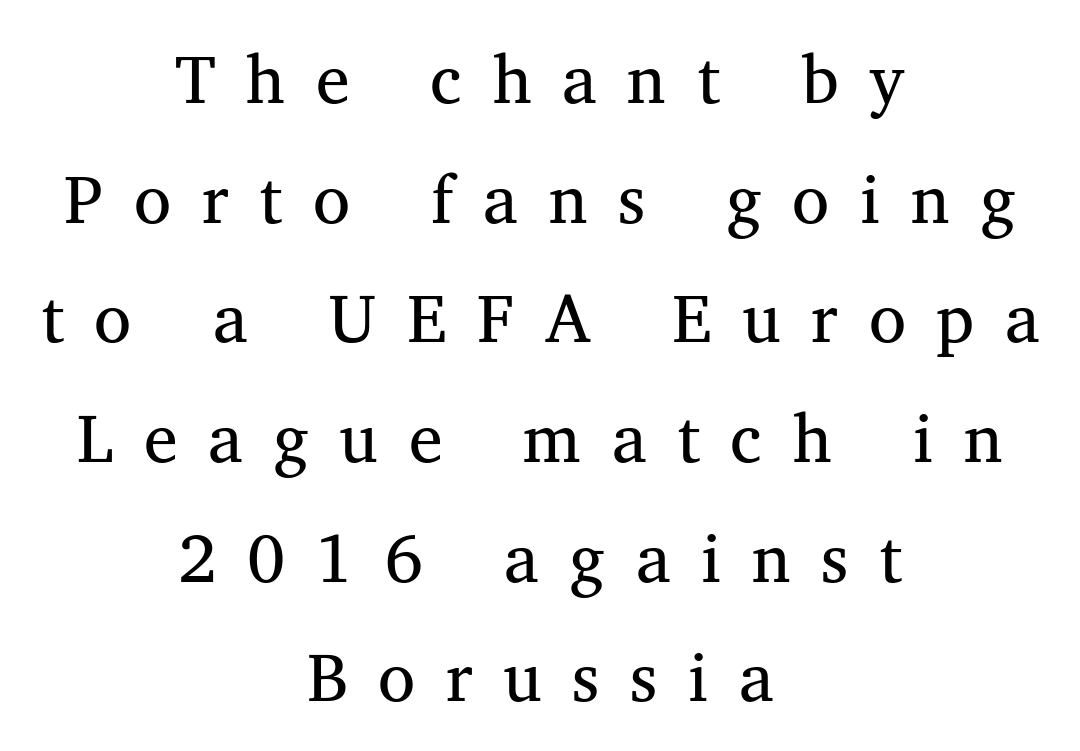
Character widths vary here, with narrow letters taking less room than wide ones. The passage is arranged like a title page — every line centered. Bare-footed words on every line. Ink coverage per letter is moderate at most. Each word looks stretched out because of the extra space between its letters.
